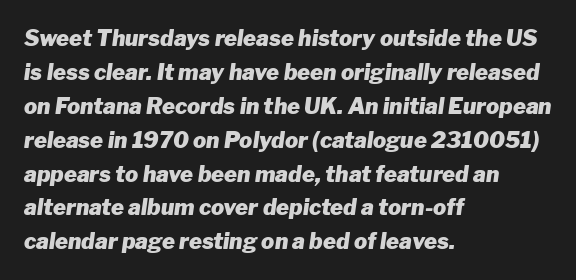
The image shows 22 px bold type, italic (leaning right); set left-aligned, normal line spacing (1.54x), normal letter spacing, not underlined.
